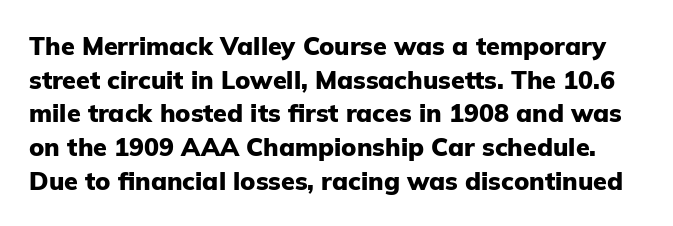
The image shows 25 px bold type, upright; set normal line spacing (1.35x), normal letter spacing, not underlined.
